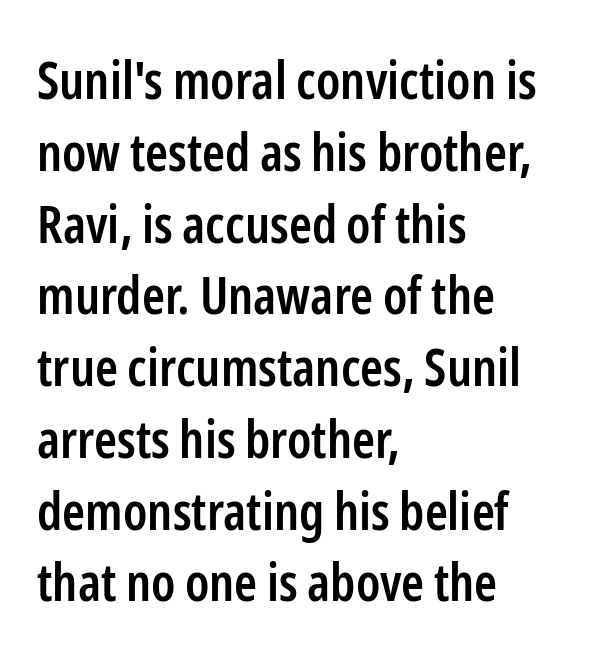
The letterforms sit shoulder to shoulder at normal distance. Nothing sits at the stroke ends, so this counts as sans-serif. The letters are semibold — heavier than regular but short of a full bold. This rendering uses left alignment, leaving the right contour irregular. The block of text has a typical density, with ordinary space between rows.
